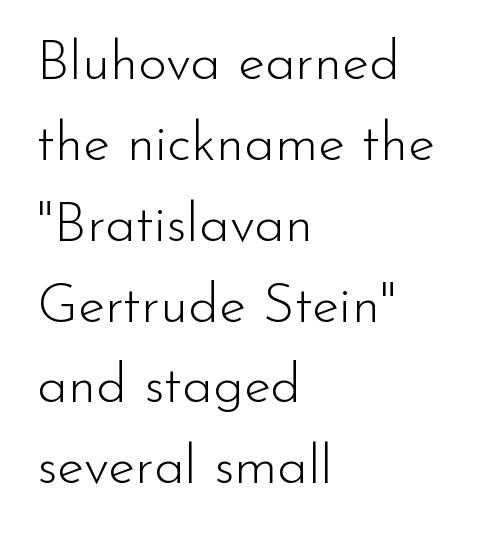
Q: Is the text bold? A: No.
Q: Is the text italic (slanted)? A: No, it is upright.
Q: Is the typeface a serif or a sans-serif typeface? A: Sans-serif.
Q: Is the text underlined? A: No.
Q: How is the paragraph aligned? A: Left-aligned.
Q: Is the spacing between letters normal or unusually wide? A: Normal.
Q: Is the spacing between lines tight, normal or loose? A: Normal.
Q: Width (condensed, normal, or wide)? A: Normal.
Q: Stroke contrast? A: Low.
Q: x-height? A: Small.
Q: Monospaced? A: No.
